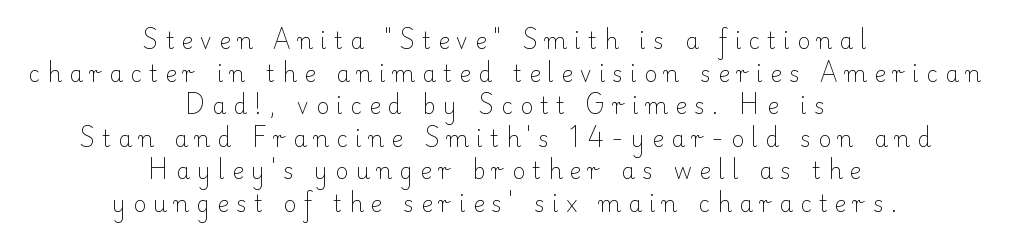
Q: Is the text bold? A: No.
Q: Is the text italic (slanted)? A: No, it is upright.
Q: Is the text underlined? A: No.
Q: How is the paragraph aligned? A: Centered.
Q: Is the spacing between letters normal or unusually wide? A: Unusually wide.
Q: Is the spacing between lines tight, normal or loose? A: Normal.
